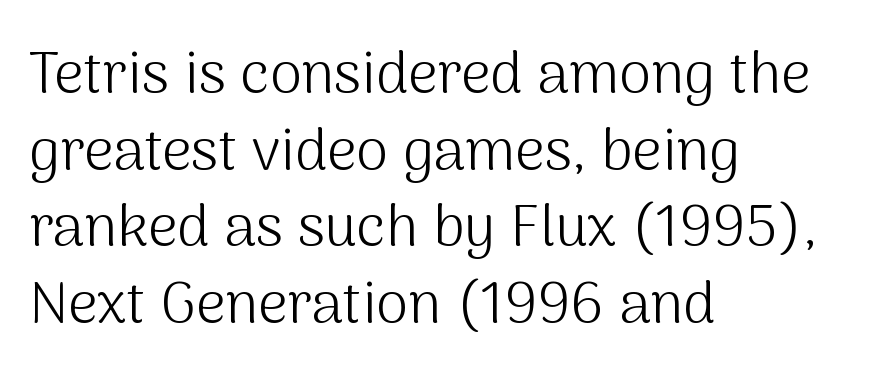
Q: Is the text bold? A: No.
Q: Is the text italic (slanted)? A: No, it is upright.
Q: Is the typeface a serif or a sans-serif typeface? A: Sans-serif.
Q: Is the text underlined? A: No.
Q: How is the paragraph aligned? A: Left-aligned.
Q: Is the spacing between letters normal or unusually wide? A: Normal.
Q: Is the spacing between lines tight, normal or loose? A: Normal.
Q: Width (condensed, normal, or wide)? A: Normal.
Q: Stroke contrast? A: Medium.
Q: x-height? A: Medium.
Q: Monospaced? A: No.
